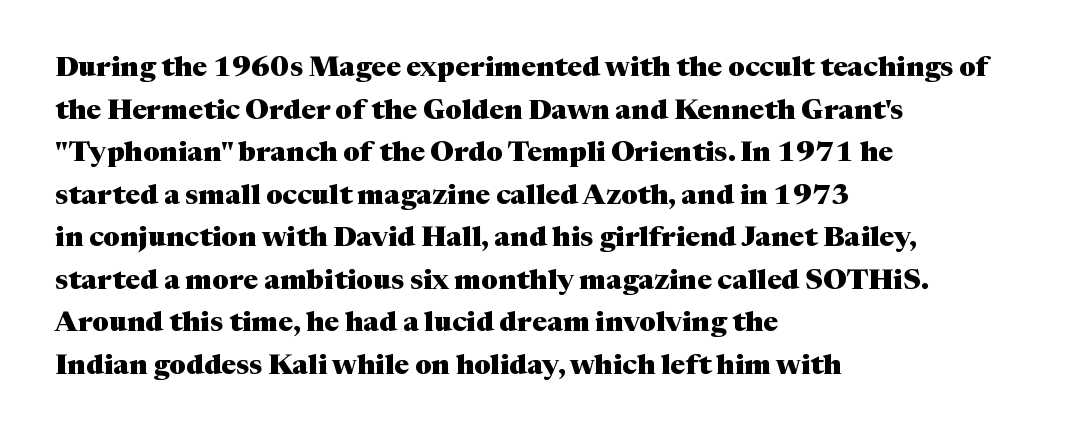
{"serif": "yes", "italic": "no", "bold": "yes", "weight": "heavy", "width": "normal", "stroke_contrast": "medium", "x_height": "medium", "monospaced": "no", "underline": "no", "align": "left", "line_spacing": "normal", "line_spacing_ratio": 1.52, "letter_spacing": "normal", "letter_spacing_em": 0.0, "glyph_px": 28}
